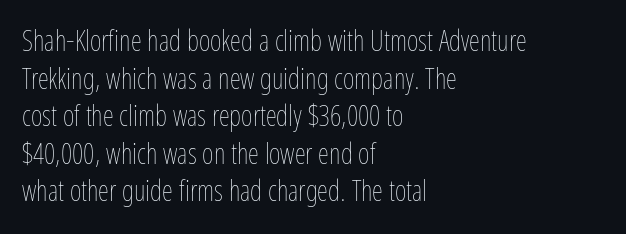
Q: Is the text bold? A: No.
Q: Is the text italic (slanted)? A: No, it is upright.
Q: Is the text underlined? A: No.
Q: How is the paragraph aligned? A: Left-aligned.
Q: Is the spacing between letters normal or unusually wide? A: Normal.
Q: Is the spacing between lines tight, normal or loose? A: Normal.
Q: Width (condensed, normal, or wide)? A: Condensed.
Q: Stroke contrast? A: Low.
Q: x-height? A: Medium.
Q: Monospaced? A: No.
